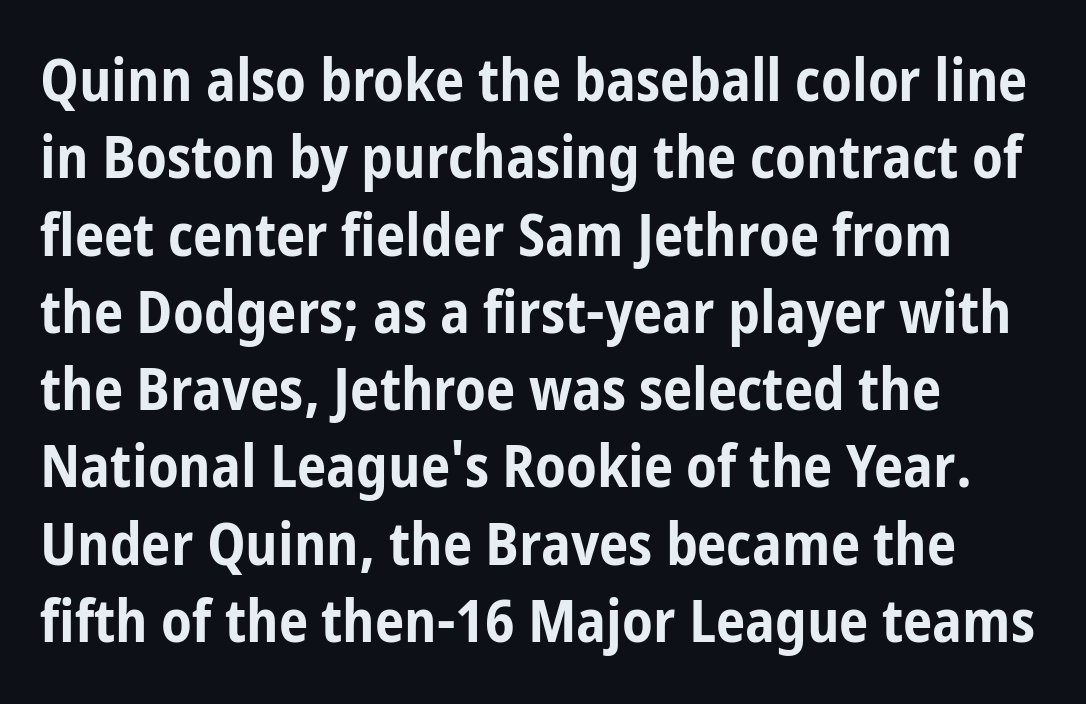
The image shows 59 px bold, condensed sans-serif type, upright; set left-aligned, normal line spacing (1.31x), normal letter spacing, not underlined; low stroke contrast and a medium x-height.
